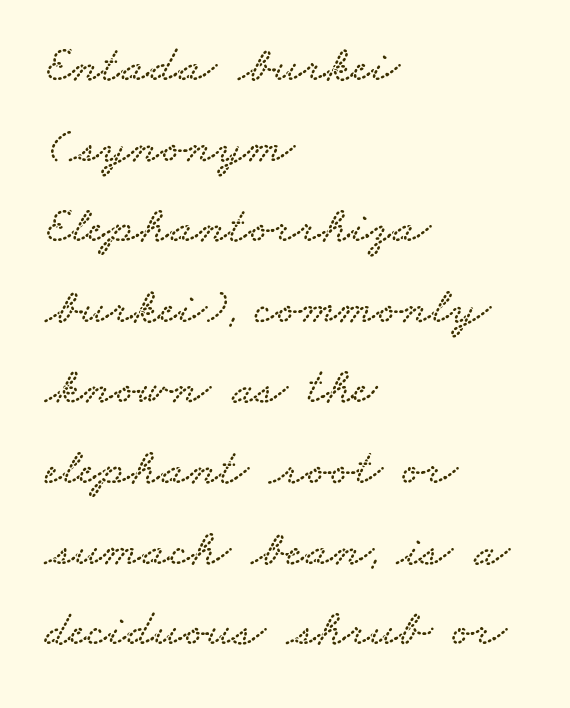
Bare-footed words on every line. Honestly, the letter spacing is just normal — you wouldn't notice it. The rendering uses natural spacing where letterforms have individual widths. Horizontal bands of white between lines are of average thickness. These lines are composed in type with serifs.
